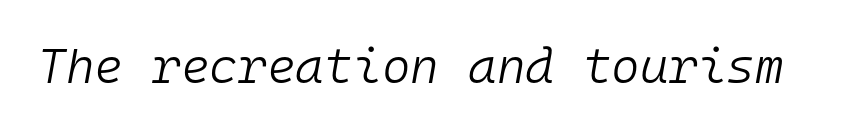
Q: Is the text bold? A: No.
Q: Is the text italic (slanted)? A: Yes, it leans right by about 10 degrees.
Q: Is the text underlined? A: No.
Q: Is the spacing between letters normal or unusually wide? A: Normal.
Q: Width (condensed, normal, or wide)? A: Normal.
Q: Stroke contrast? A: Low.
Q: x-height? A: Medium.
Q: Monospaced? A: Yes.
